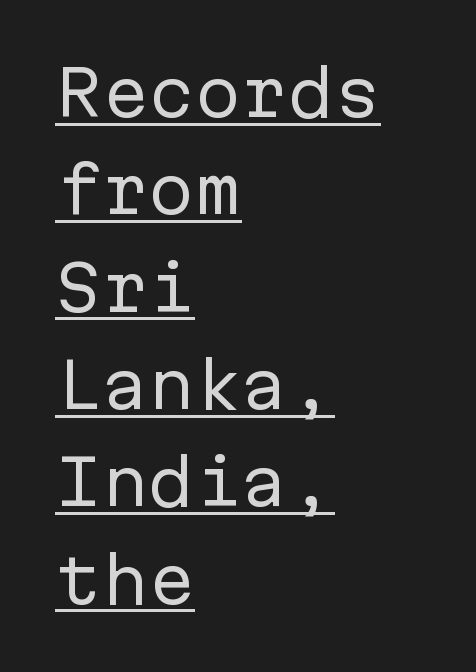
Q: Is the text bold? A: No.
Q: Is the text italic (slanted)? A: No, it is upright.
Q: Is the typeface a serif or a sans-serif typeface? A: Sans-serif.
Q: Is the text underlined? A: Yes.
Q: How is the paragraph aligned? A: Left-aligned.
Q: Is the spacing between letters normal or unusually wide? A: Normal.
Q: Is the spacing between lines tight, normal or loose? A: Normal.
Q: Width (condensed, normal, or wide)? A: Normal.
Q: Stroke contrast? A: Low.
Q: x-height? A: Medium.
Q: Monospaced? A: Yes.
